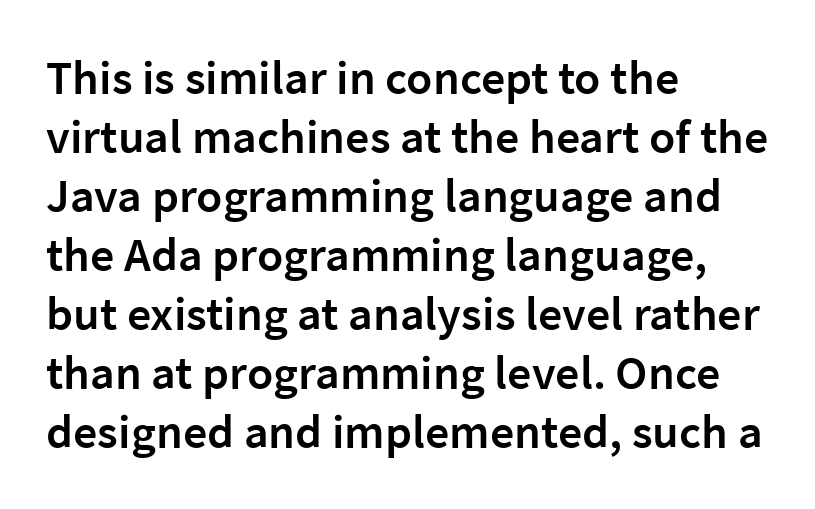
Q: Is the text bold? A: Semi-bold.
Q: Is the text italic (slanted)? A: No, it is upright.
Q: Is the typeface a serif or a sans-serif typeface? A: Sans-serif.
Q: Is the text underlined? A: No.
Q: How is the paragraph aligned? A: Left-aligned.
Q: Is the spacing between letters normal or unusually wide? A: Normal.
Q: Width (condensed, normal, or wide)? A: Normal.
Q: Stroke contrast? A: Low.
Q: x-height? A: Medium.
Q: Monospaced? A: No.
